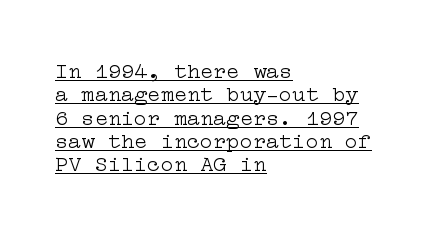
Q: Is the text bold? A: No.
Q: Is the text italic (slanted)? A: No, it is upright.
Q: Is the text underlined? A: Yes.
Q: How is the paragraph aligned? A: Left-aligned.
Q: Is the spacing between letters normal or unusually wide? A: Normal.
Q: Is the spacing between lines tight, normal or loose? A: Tight.
